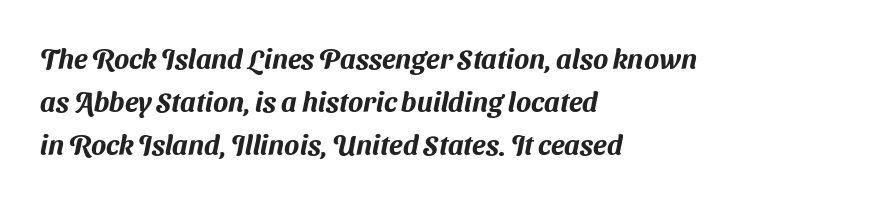
{"serif": "no", "width": "normal", "stroke_contrast": "medium", "x_height": "medium", "monospaced": "no", "underline": "no", "align": "left", "line_spacing": "normal", "line_spacing_ratio": 1.54, "letter_spacing": "normal", "letter_spacing_em": 0.0, "glyph_px": 28}
